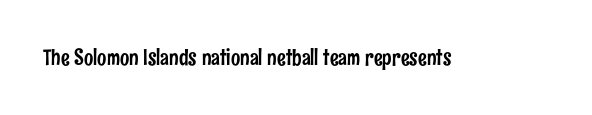
Q: Is the text italic (slanted)? A: No, it is upright.
Q: Is the text underlined? A: No.
Q: Is the spacing between letters normal or unusually wide? A: Normal.
